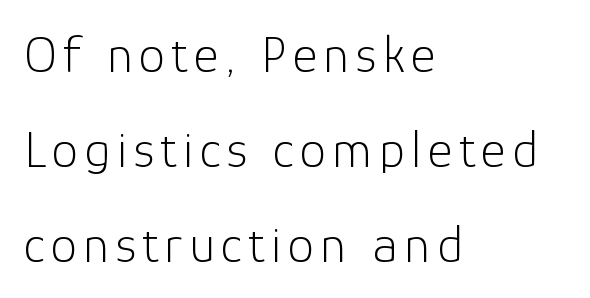
The characters are drawn with everyday or finer stroke widths. The face used here is proportionally spaced, like ordinary book or web type. Each line starts at the same left margin while the right side varies. Words float on clear page, feet unadorned.
